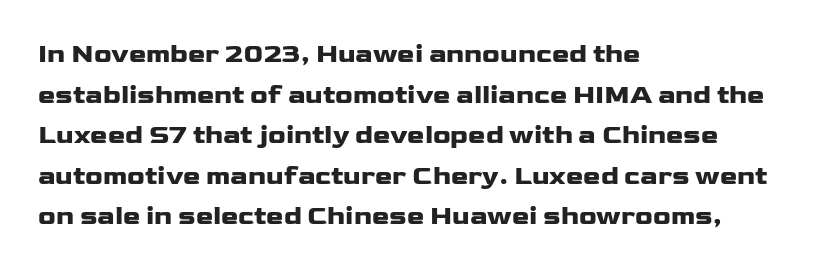
{"italic": "no", "bold": "yes", "underline": "no", "align": "left", "line_spacing": "normal", "line_spacing_ratio": 1.56, "letter_spacing": "normal", "letter_spacing_em": 0.0, "glyph_px": 26}
